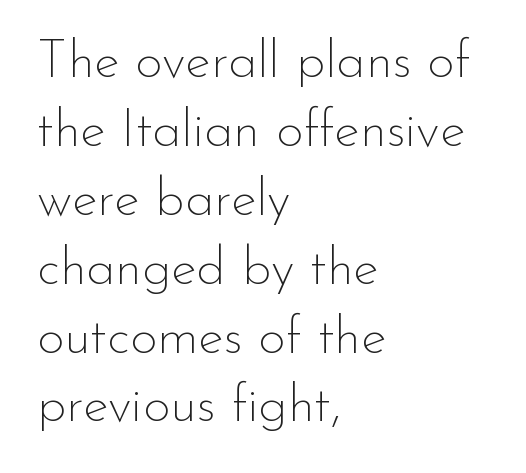
Q: Is the text bold? A: No.
Q: Is the text italic (slanted)? A: No, it is upright.
Q: Is the typeface a serif or a sans-serif typeface? A: Sans-serif.
Q: Is the text underlined? A: No.
Q: How is the paragraph aligned? A: Left-aligned.
Q: Is the spacing between letters normal or unusually wide? A: Normal.
Q: Is the spacing between lines tight, normal or loose? A: Normal.
Q: Width (condensed, normal, or wide)? A: Normal.
Q: Stroke contrast? A: Low.
Q: x-height? A: Small.
Q: Monospaced? A: No.
